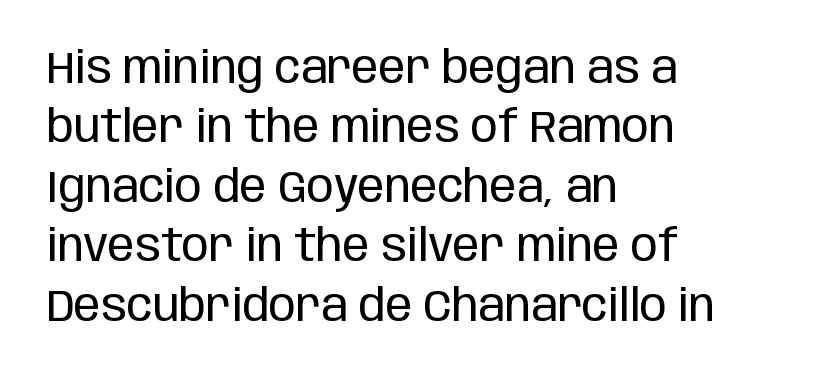
The passage shown has conventional tracking throughout. Any mark beneath the type? The region is blank. The letters advance in unequal steps, a hallmark of proportional type. Every stem runs plumb, perpendicular to the baseline. The type family on display is of the sans-serif kind. Does the copy run flush right? No — it runs flush left.
